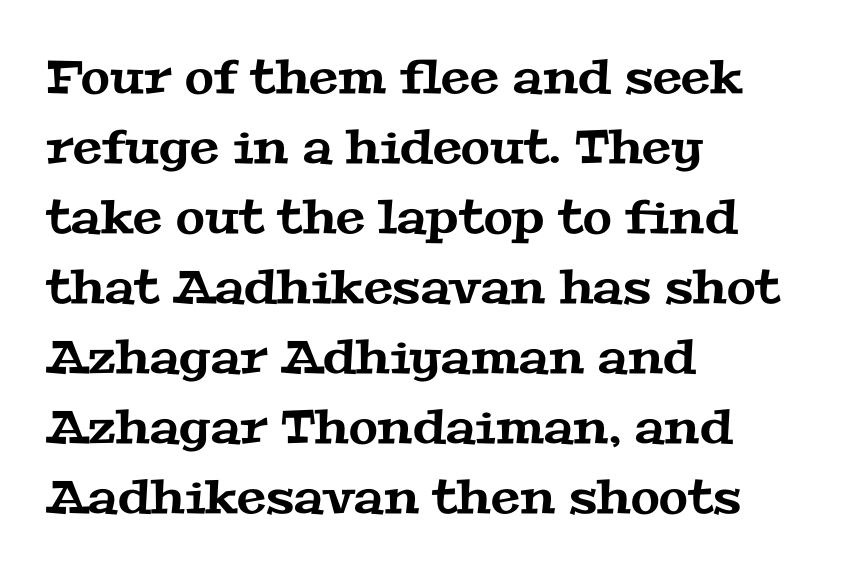
{"serif": "yes", "width": "wide", "stroke_contrast": "medium", "x_height": "medium", "monospaced": "no", "underline": "no", "align": "left", "line_spacing": "normal", "line_spacing_ratio": 1.49, "letter_spacing": "normal", "letter_spacing_em": 0.0, "glyph_px": 47}
